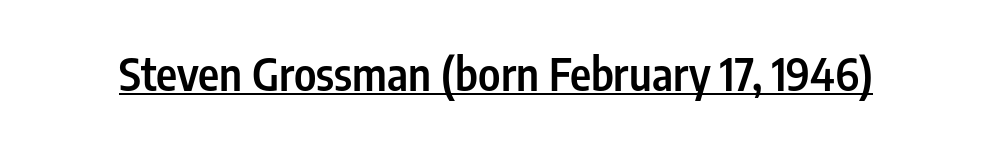
Q: Is the text bold? A: Semi-bold.
Q: Is the text italic (slanted)? A: No, it is upright.
Q: Is the typeface a serif or a sans-serif typeface? A: Sans-serif.
Q: Is the text underlined? A: Yes.
Q: Is the spacing between letters normal or unusually wide? A: Normal.
Q: Width (condensed, normal, or wide)? A: Condensed.
Q: Stroke contrast? A: Low.
Q: x-height? A: Medium.
Q: Monospaced? A: No.
